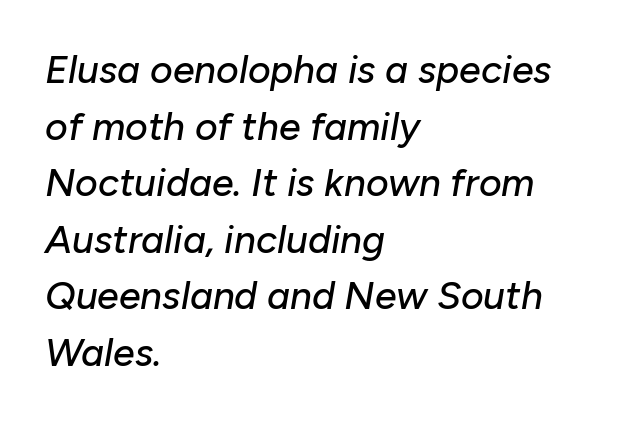
The foot of each line stays bare and open. The face used here has a pronounced slope to its letters. Tracking value appears to be zero — textbook default spacing. These lines are rendered in a variable-pitch font. In terms of leading, this rendering sits right in the middle.
